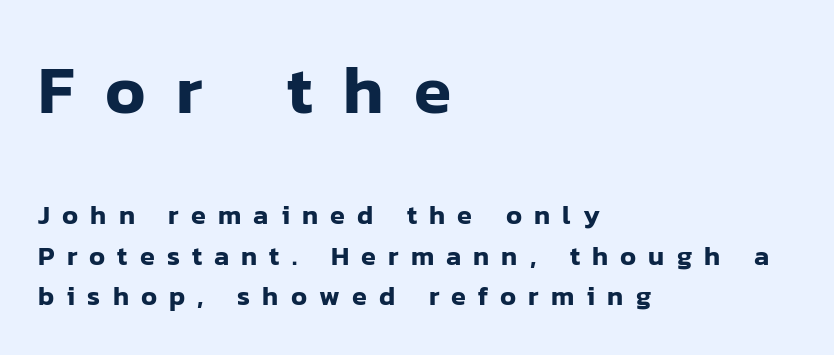
{"serif": "no", "italic": "no", "width": "normal", "stroke_contrast": "low", "x_height": "medium", "monospaced": "no", "underline": "no", "align": "left", "line_spacing": "normal", "line_spacing_ratio": 1.5, "letter_spacing": "wide", "letter_spacing_em": 0.45, "larger_block": "first", "size_ratio": 2.52, "glyph_px": 68}
